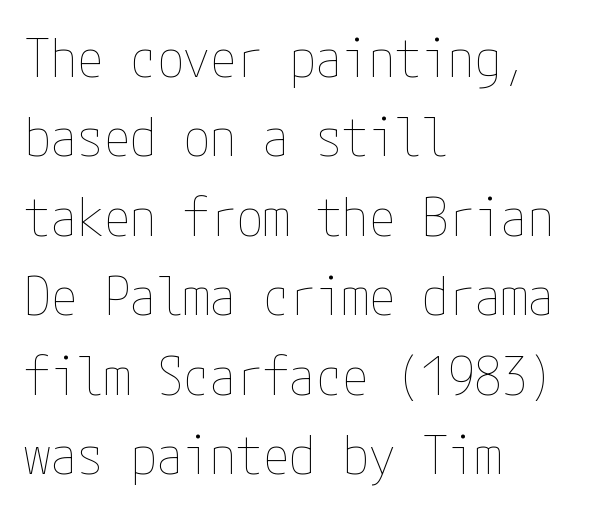
The image shows 53 px thin, condensed type, upright; set left-aligned, normal line spacing (1.5x), normal letter spacing, not underlined; low stroke contrast and a medium x-height.
